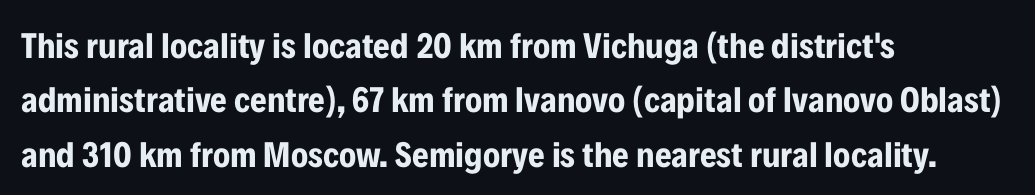
{"serif": "no", "italic": "no", "bold": "yes", "weight": "bold", "width": "condensed", "stroke_contrast": "low", "x_height": "medium", "monospaced": "no", "underline": "no", "align": "left", "line_spacing": "normal", "line_spacing_ratio": 1.51, "letter_spacing": "normal", "letter_spacing_em": 0.0, "glyph_px": 36}
